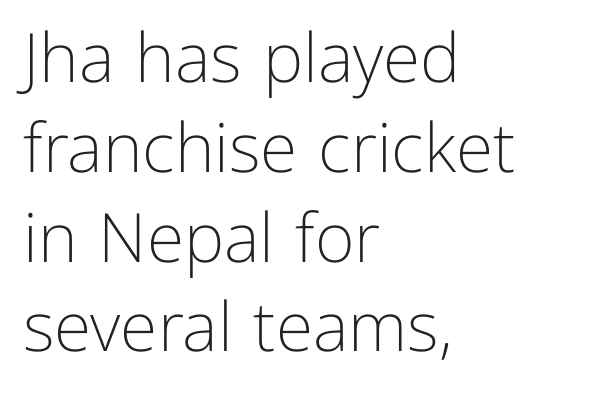
The image shows 68 px light sans-serif type, upright; set left-aligned, normal line spacing (1.32x), normal letter spacing, not underlined; low stroke contrast and a medium x-height.
